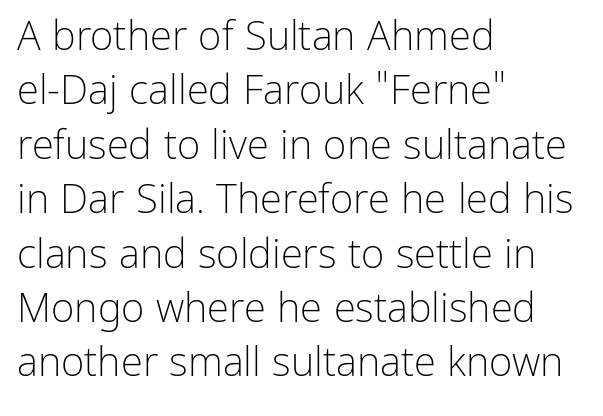
{"serif": "no", "italic": "no", "bold": "no", "weight": "light", "width": "normal", "stroke_contrast": "low", "x_height": "medium", "monospaced": "no", "underline": "no", "align": "left", "line_spacing": "normal", "line_spacing_ratio": 1.36, "letter_spacing": "normal", "letter_spacing_em": 0.0, "glyph_px": 40}
